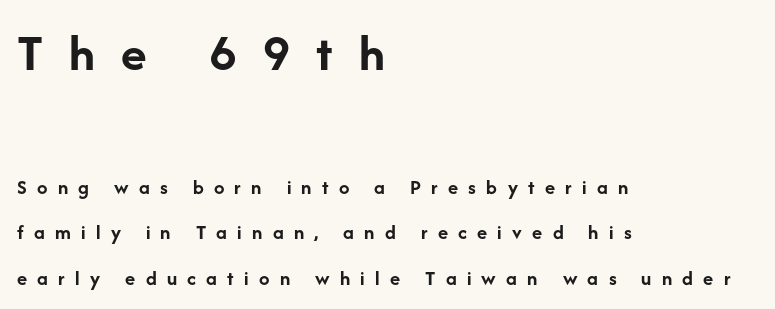
{"serif": "no", "italic": "no", "bold": "yes", "weight": "semibold", "width": "normal", "stroke_contrast": "low", "x_height": "medium", "monospaced": "no", "underline": "no", "align": "left", "line_spacing": "loose", "line_spacing_ratio": 2.15, "letter_spacing": "wide", "letter_spacing_em": 0.49, "larger_block": "first", "size_ratio": 2.52, "glyph_px": 53}
